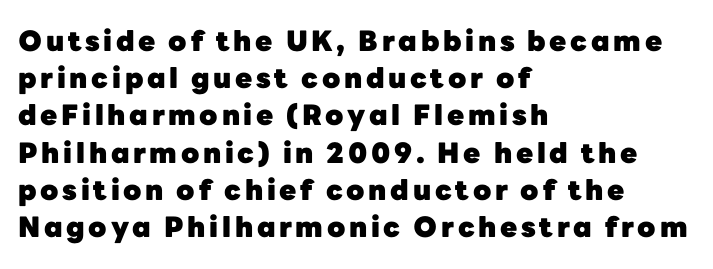
The image shows 28 px heavy sans-serif type, upright; set left-aligned, normal line spacing (1.33x), not underlined; low stroke contrast and a medium x-height.
